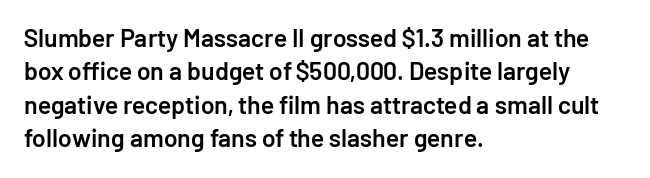
The glyphs have the mass of a demibold cut, below bold. The line-height multiplier appears to be the usual default. Any mark beneath the type? The region is blank. Layout note: lines flush left. Quick note: not italic, upright. The type is set solid horizontally, with unmodified tracking.
